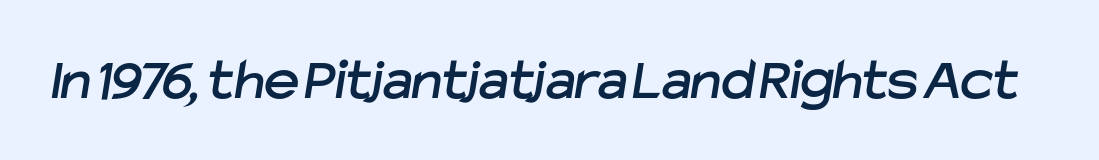
The image shows 60 px sans-serif type; set normal letter spacing, not underlined; low stroke contrast and a medium x-height.
